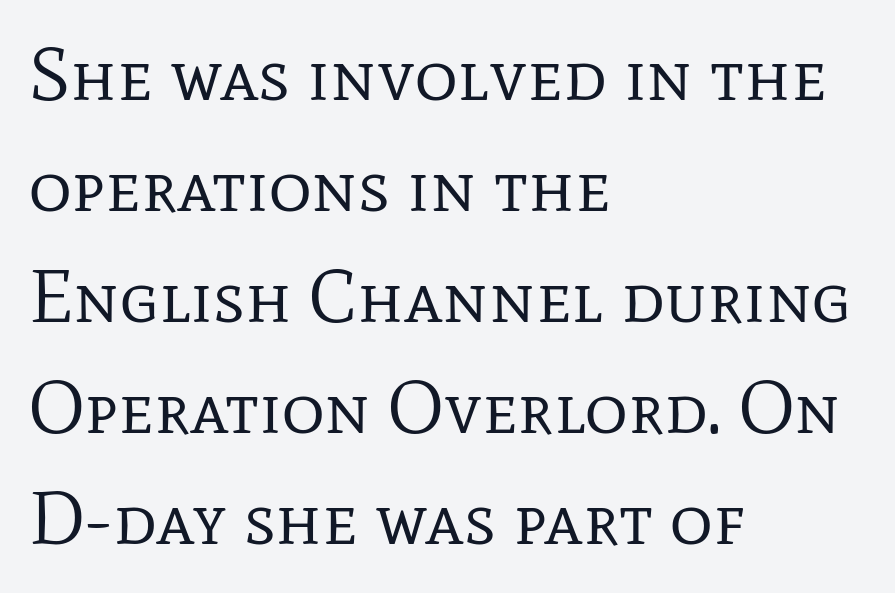
The image shows 74 px regular-weight serif type, upright; set left-aligned, normal line spacing (1.5x), normal letter spacing, not underlined; low stroke contrast and a medium x-height.
